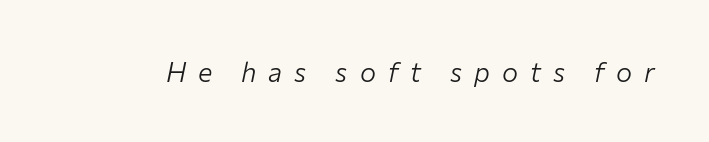
The image shows 27 px text type, italic (leaning right); set unusually wide letter spacing (+0.44 em), not underlined.
